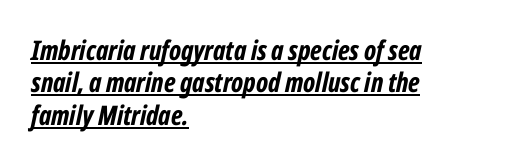
{"italic": "yes", "lean": "right", "slant_degrees": 12, "bold": "yes", "underline": "yes", "align": "left", "line_spacing_ratio": 1.2, "letter_spacing": "normal", "letter_spacing_em": 0.0, "glyph_px": 27}
